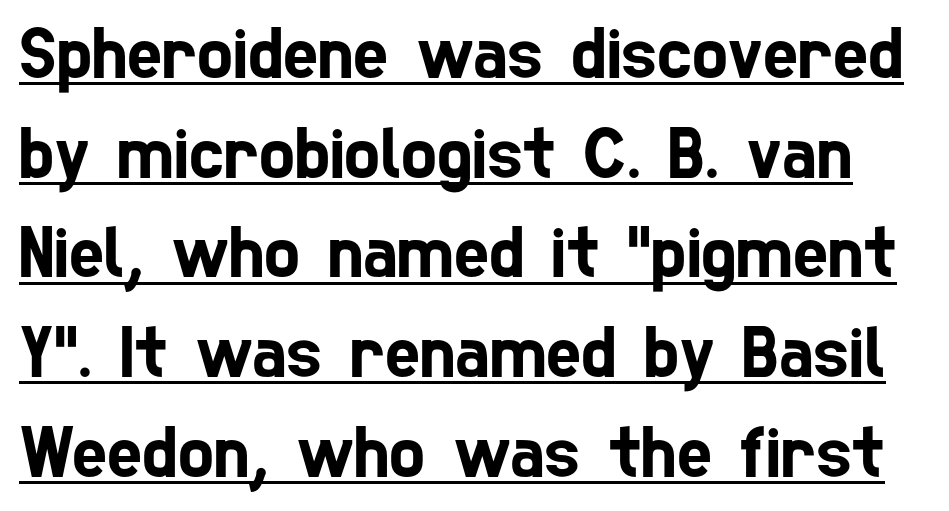
The rendering uses the underline text-decoration. Each letter's strokes conclude bluntly, with no projecting serifs. Note the varied advance widths — an 'i' is clearly narrower than an 'm'. Regarding leading, the lines here are spaced in the standard way. The face used here is rendered with its standard letterfit.
